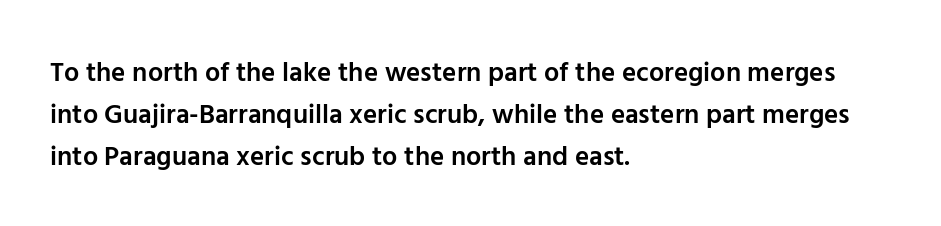
Q: Is the text bold? A: Semi-bold.
Q: Is the text italic (slanted)? A: No, it is upright.
Q: Is the text underlined? A: No.
Q: How is the paragraph aligned? A: Left-aligned.
Q: Is the spacing between letters normal or unusually wide? A: Normal.
Q: Is the spacing between lines tight, normal or loose? A: Normal.
